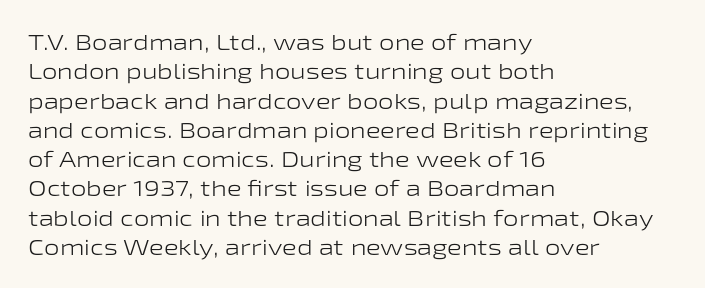
Caption: face not bold, strokes unweighted. Whoever set this chose a conventional vertical rhythm. This sample uses plain, unmodified letter spacing. The lettering stays uniformly vertical, giving the passage a roman look. Rule under the text: the space is simply empty.
